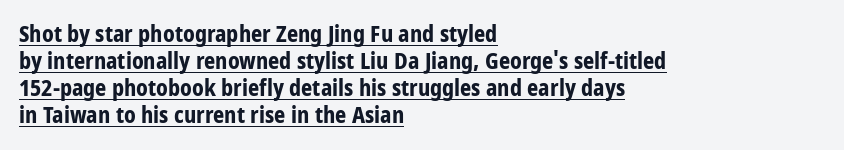
This rendering features underlined lettering. Every row of glyphs begins at an identical x-position on the left. I'd describe the lettering as bold — thick and assertive. Glyph-to-glyph distance matches everyday printed text. The lettering stays uniformly vertical, giving the passage a roman look.
